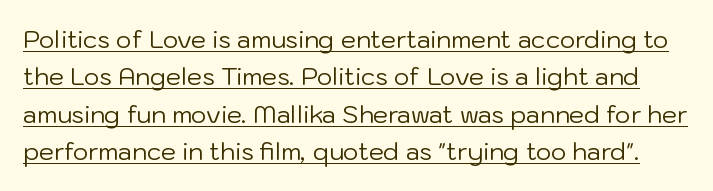
{"italic": "no", "bold": "no", "underline": "yes", "line_spacing": "normal", "line_spacing_ratio": 1.56, "letter_spacing": "normal", "letter_spacing_em": 0.0, "glyph_px": 24}
